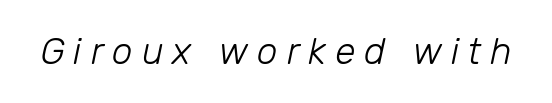
The letterforms sit at book weight or below. The axis of the letterforms is tilted away from vertical. Letters rest on an invisible, unmarked baseline. Spacing verdict: proportional, widths tailored to each character.
